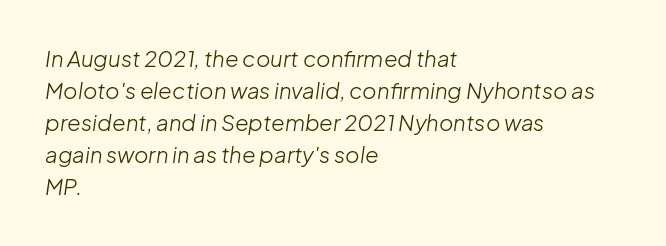
The strip under each line holds only bare page. Each stroke keeps to a modest, everyday thickness or less. The leading is moderate, giving the passage an even texture. Typeset ragged right — the left edge is the straight one. The passage shown has conventional tracking throughout. The specimen reads as italic at a glance.
